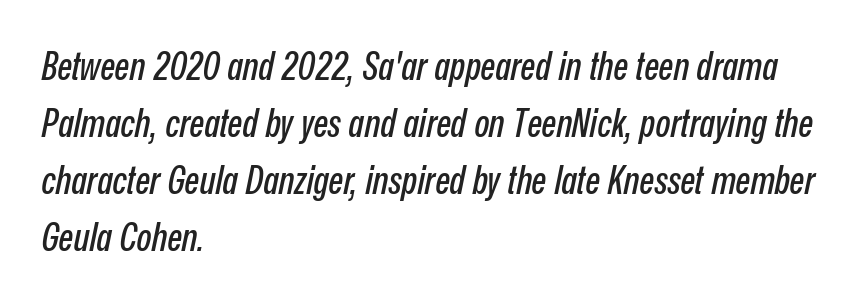
The image shows 39 px condensed type, italic (leaning right); set left-aligned, normal line spacing (1.46x), normal letter spacing, not underlined; low stroke contrast and a medium x-height.
